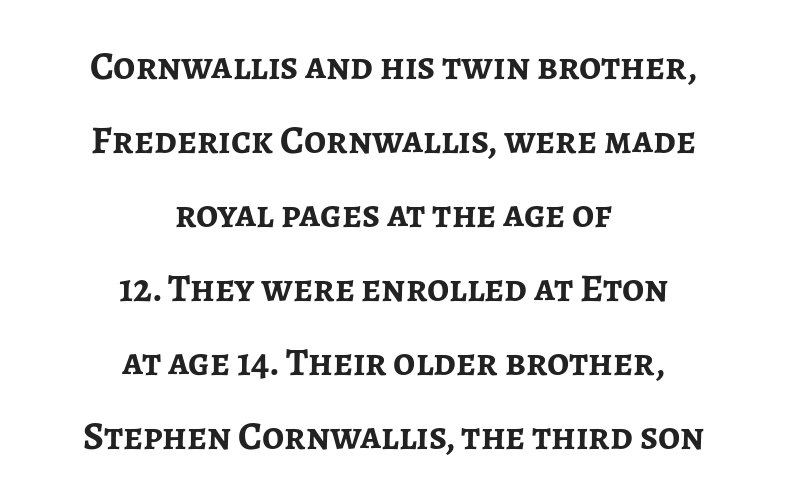
The image shows 39 px semibold sans-serif type, upright; set centered, loose line spacing (1.9x), normal letter spacing, not underlined; low stroke contrast and a medium x-height.
